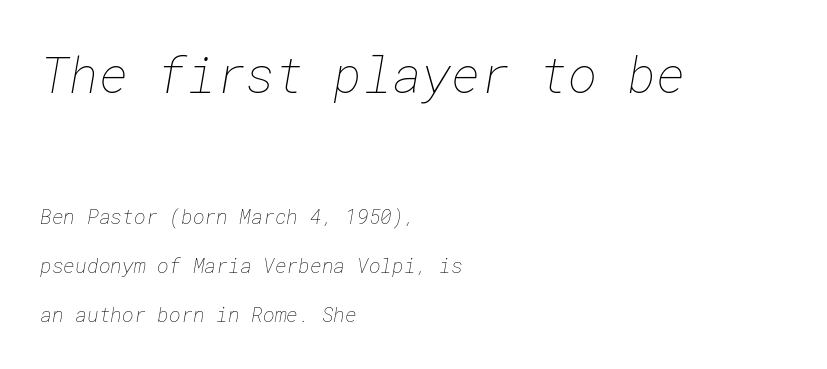
{"bold": "no", "weight": "thin", "width": "normal", "stroke_contrast": "low", "x_height": "medium", "underline": "no", "align": "left", "line_spacing": "loose", "line_spacing_ratio": 2.46, "letter_spacing": "normal", "letter_spacing_em": 0.0, "larger_block": "first", "size_ratio": 2.5, "glyph_px": 50}
